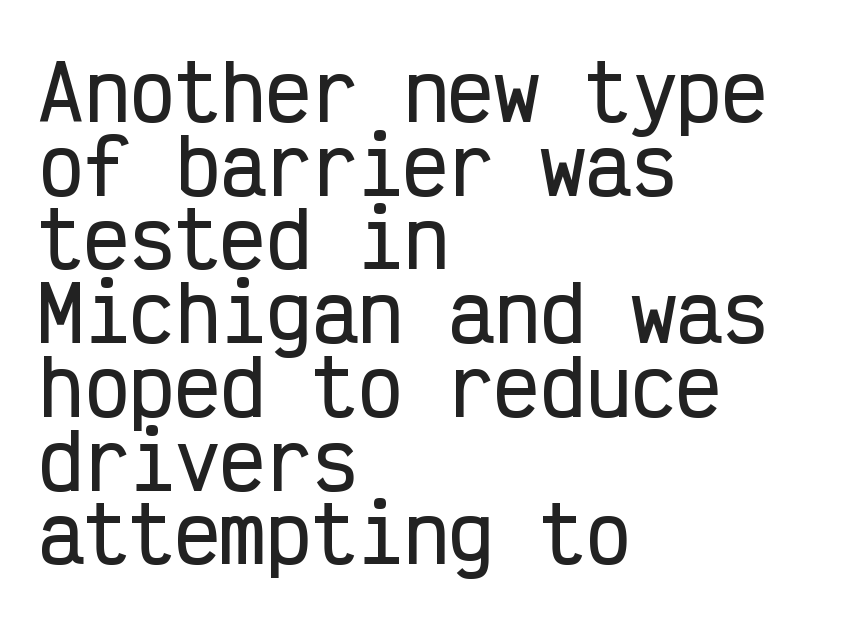
Compared with typical paragraphs, the rows here are closer together. When letters stand straight like this, we call the style roman or upright. The space beneath each line is pristine and unruled. Horizontally, the lines are justified to the leading edge only. Nope, no serifs anywhere on these letters. Monospaced: the letters line up in strict vertical columns.
